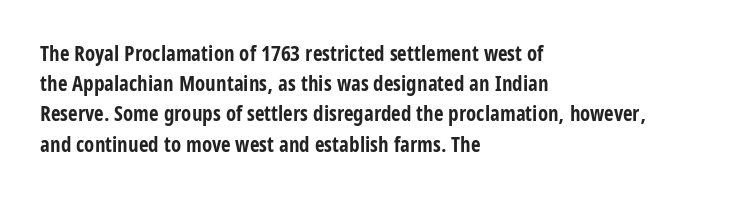
The image shows 21 px bold type, upright; set left-aligned, normal line spacing (1.44x), normal letter spacing, not underlined.
